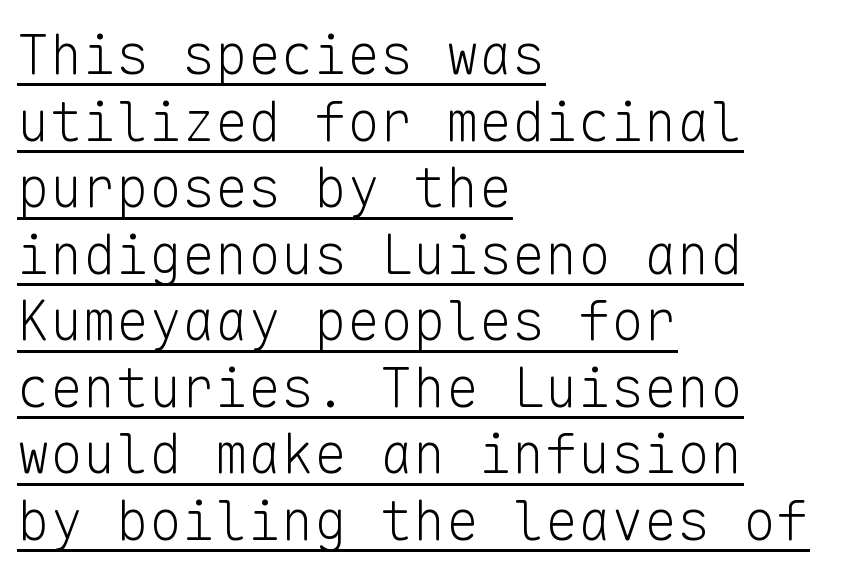
{"serif": "no", "italic": "no", "bold": "no", "weight": "light", "width": "normal", "stroke_contrast": "low", "x_height": "medium", "monospaced": "yes", "underline": "yes", "align": "left", "line_spacing_ratio": 1.21, "letter_spacing": "normal", "letter_spacing_em": 0.0, "glyph_px": 55}
